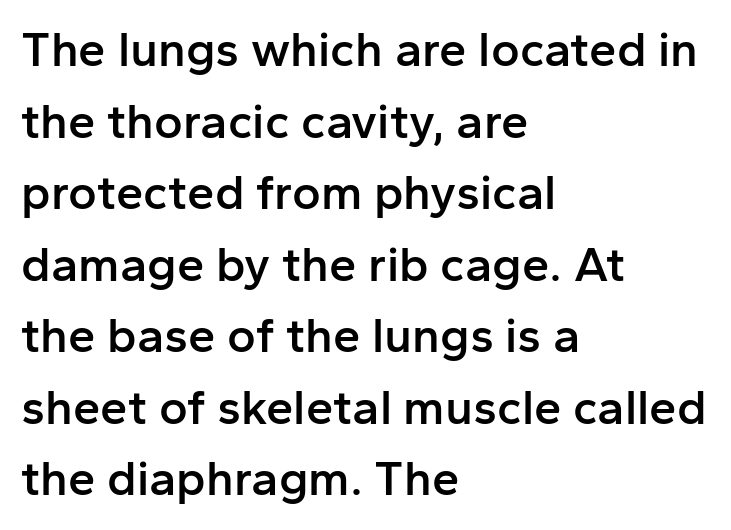
{"serif": "no", "italic": "no", "bold": "semi", "weight": "semibold", "width": "normal", "stroke_contrast": "low", "x_height": "medium", "monospaced": "no", "underline": "no", "align": "left", "line_spacing": "normal", "line_spacing_ratio": 1.46, "letter_spacing": "normal", "letter_spacing_em": 0.0, "glyph_px": 49}
